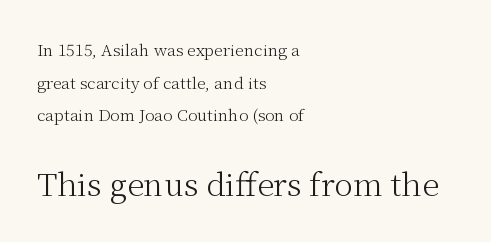
Q: Is the text bold? A: No.
Q: Is the text italic (slanted)? A: No, it is upright.
Q: Is the typeface a serif or a sans-serif typeface? A: Serif.
Q: Is the text underlined? A: No.
Q: How is the paragraph aligned? A: Left-aligned.
Q: Is the spacing between letters normal or unusually wide? A: Normal.
Q: Is the spacing between lines tight, normal or loose? A: Loose.
Q: Which block of text is set in a larger size, the first (top) or the second (bottom)? A: The second (bottom) one.
Q: Width (condensed, normal, or wide)? A: Normal.
Q: Stroke contrast? A: Medium.
Q: x-height? A: Medium.
Q: Monospaced? A: No.
